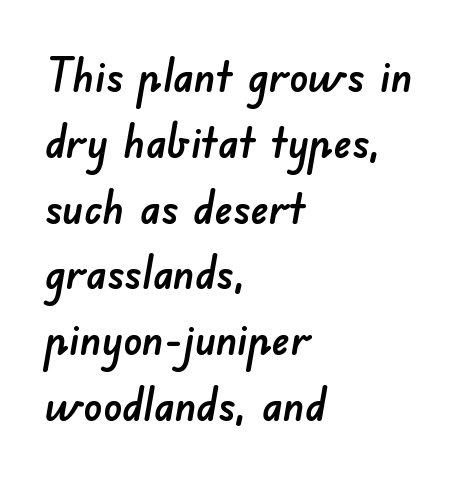
Q: Is the typeface a serif or a sans-serif typeface? A: Sans-serif.
Q: Is the text underlined? A: No.
Q: How is the paragraph aligned? A: Left-aligned.
Q: Is the spacing between letters normal or unusually wide? A: Normal.
Q: Is the spacing between lines tight, normal or loose? A: Normal.
Q: Width (condensed, normal, or wide)? A: Normal.
Q: Stroke contrast? A: Low.
Q: x-height? A: Small.
Q: Monospaced? A: No.
